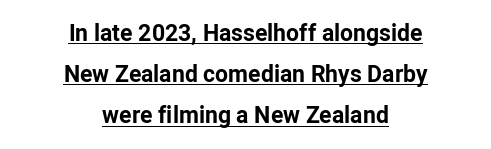
The image shows 23 px bold type, upright; set centered, line spacing 1.79x, normal letter spacing, underlined.
